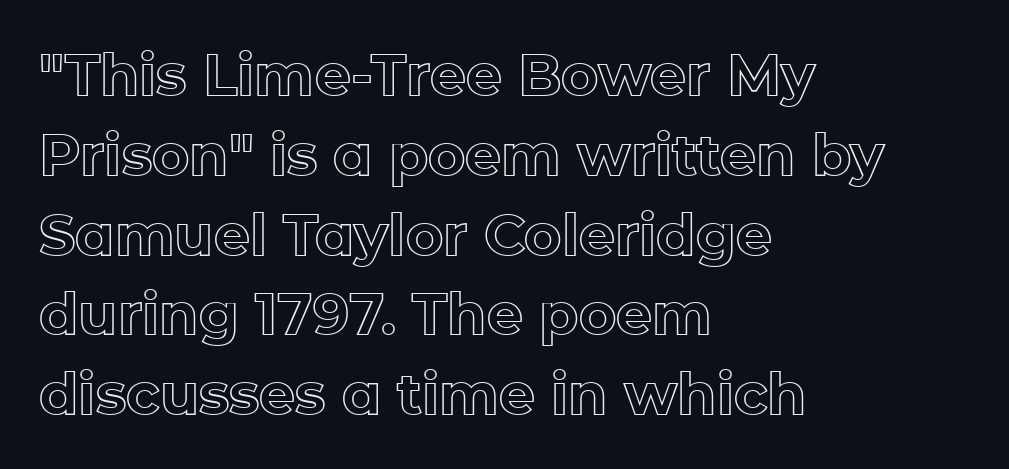
The image shows 57 px text type, upright; set left-aligned, normal line spacing (1.4x), normal letter spacing, not underlined; a medium x-height.
